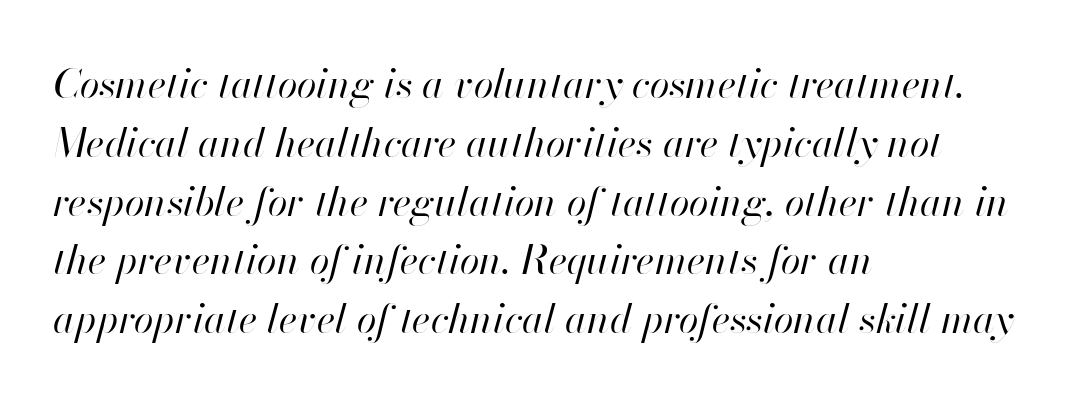
Clear beneath every line of the passage. A student would call this left alignment; a typographer would say flush left, rag right. Quick note: italic. Here the designer chose a conventional face with non-uniform glyph widths. Nothing unusual about the tracking: characters are spaced as the font intends.
